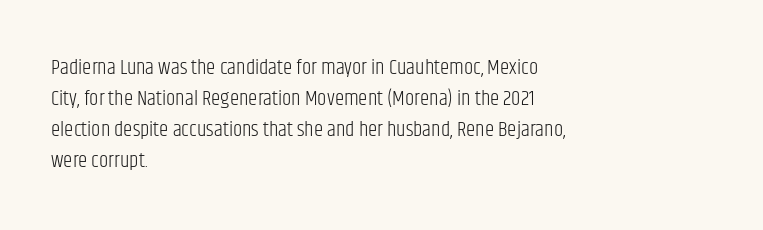
{"italic": "no", "bold": "no", "underline": "no", "align": "left", "line_spacing": "normal", "line_spacing_ratio": 1.48, "letter_spacing": "normal", "letter_spacing_em": 0.0, "glyph_px": 21}
